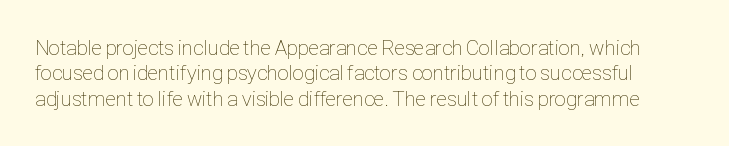
{"italic": "no", "bold": "no", "underline": "no", "line_spacing_ratio": 1.21, "letter_spacing": "normal", "letter_spacing_em": 0.0, "glyph_px": 21}
